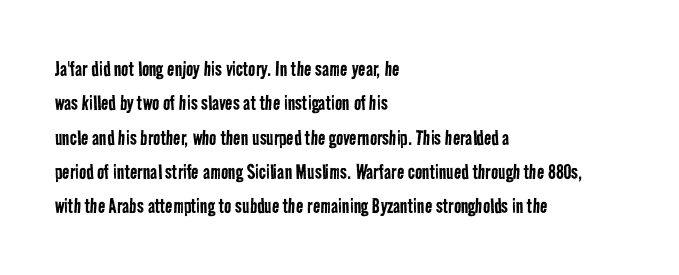
Q: Is the text bold? A: No.
Q: Is the text underlined? A: No.
Q: How is the paragraph aligned? A: Left-aligned.
Q: Is the spacing between letters normal or unusually wide? A: Normal.
Q: Is the spacing between lines tight, normal or loose? A: Normal.
